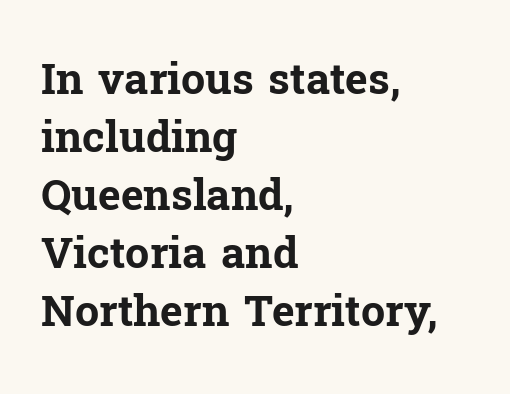
Here the glyphs are tracked normally, forming tight word shapes. The passage is arranged the way most books set body copy — flush left. This rendering employs a face with finishing strokes, i.e., a serif. Each letter keeps its own natural width here, so spacing adapts to shape. One glance says typical: line gaps are just what's usual. Only glyphs here, with clear space below each row.
